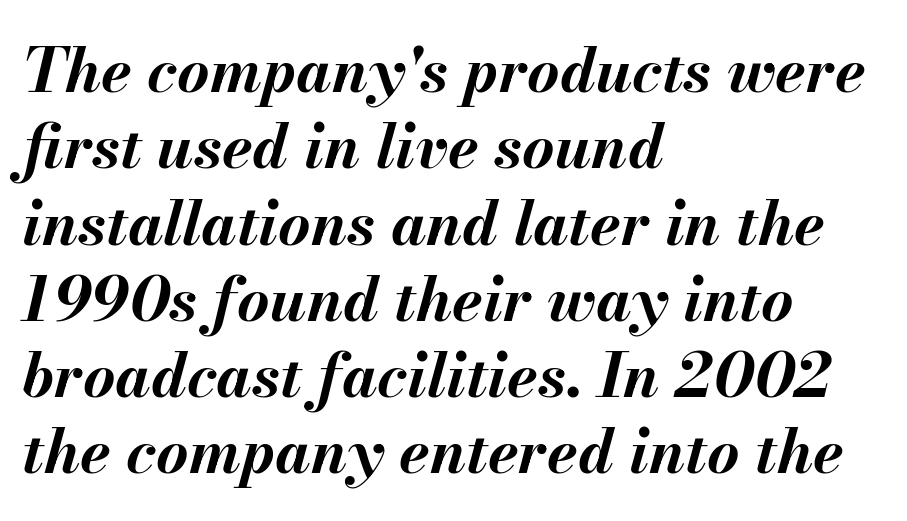
Q: Is the text bold? A: Yes.
Q: Is the text italic (slanted)? A: Yes, it leans right by about 13 degrees.
Q: Is the text underlined? A: No.
Q: How is the paragraph aligned? A: Left-aligned.
Q: Is the spacing between letters normal or unusually wide? A: Normal.
Q: Width (condensed, normal, or wide)? A: Normal.
Q: Stroke contrast? A: Medium.
Q: x-height? A: Small.
Q: Monospaced? A: No.
